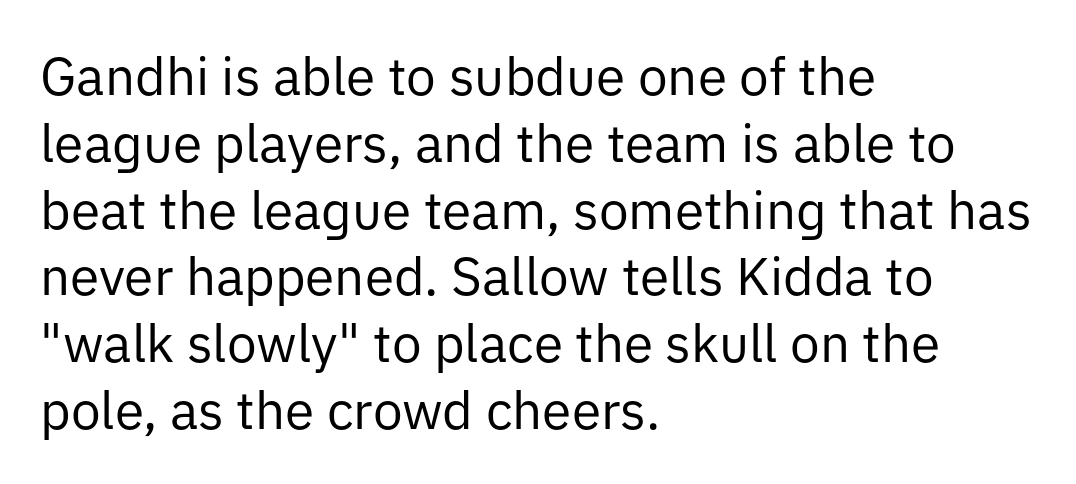
The image shows 53 px regular-weight sans-serif type, upright; set left-aligned, normal line spacing (1.26x), normal letter spacing, not underlined; low stroke contrast and a medium x-height.
